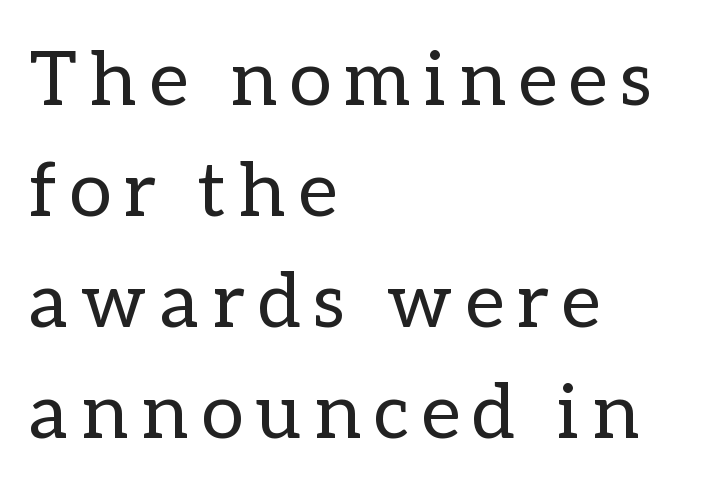
Q: Is the text bold? A: No.
Q: Is the text italic (slanted)? A: No, it is upright.
Q: Is the text underlined? A: No.
Q: How is the paragraph aligned? A: Left-aligned.
Q: Is the spacing between lines tight, normal or loose? A: Normal.
Q: Width (condensed, normal, or wide)? A: Normal.
Q: Stroke contrast? A: Low.
Q: x-height? A: Medium.
Q: Monospaced? A: No.
